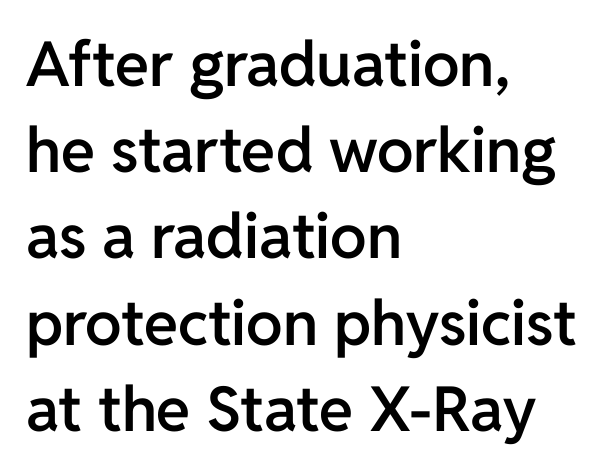
The image shows 62 px semibold sans-serif type, upright; set left-aligned, normal line spacing (1.39x), normal letter spacing, not underlined; low stroke contrast and a medium x-height.
